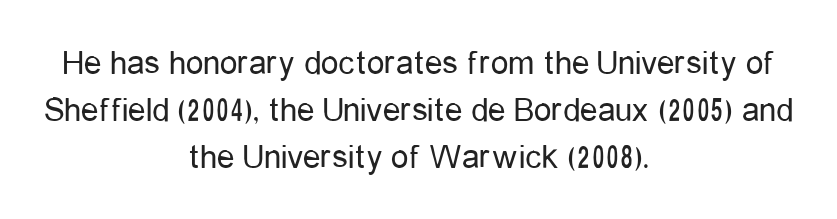
{"serif": "no", "italic": "no", "bold": "no", "weight": "regular", "width": "condensed", "stroke_contrast": "low", "x_height": "medium", "monospaced": "no", "underline": "no", "align": "center", "line_spacing": "normal", "line_spacing_ratio": 1.35, "letter_spacing": "normal", "letter_spacing_em": 0.0, "glyph_px": 35}
